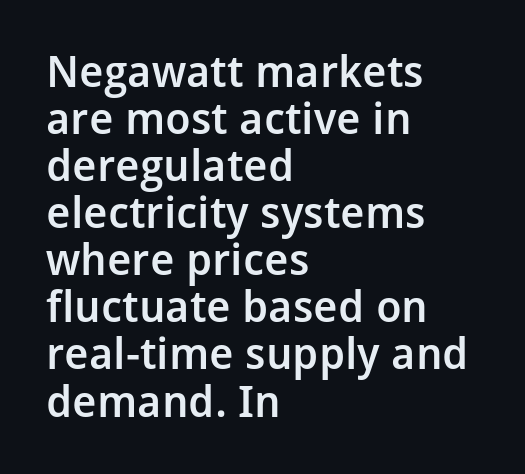
If you drew a line through each stem, it would be perfectly vertical. Weight check: semibold — heavier than regular, not quite bold. Character widths vary here, with narrow letters taking less room than wide ones. The text block is weighted toward the left margin, trailing off unevenly rightward. Very little white space separates one row of letters from the next.
